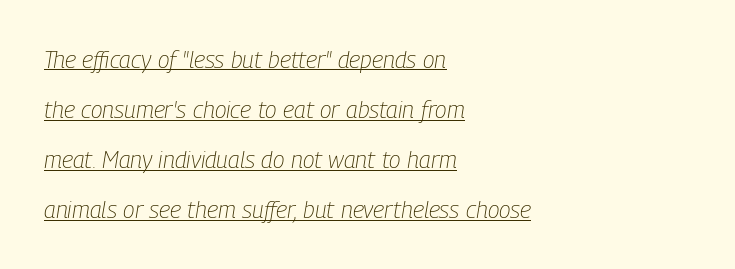
The passage shown is underscored from start to finish. The letters are slanted; this is an italic face. Notice the wide empty band between every row — that's loose leading. A classic flush-left, rag-right setting is used for this passage.
